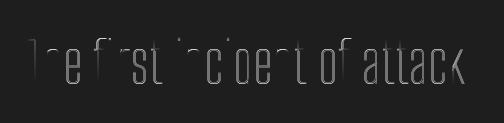
{"italic": "no", "width": "condensed", "x_height": "medium", "monospaced": "no", "underline": "no", "letter_spacing": "normal", "letter_spacing_em": 0.0, "glyph_px": 58}
